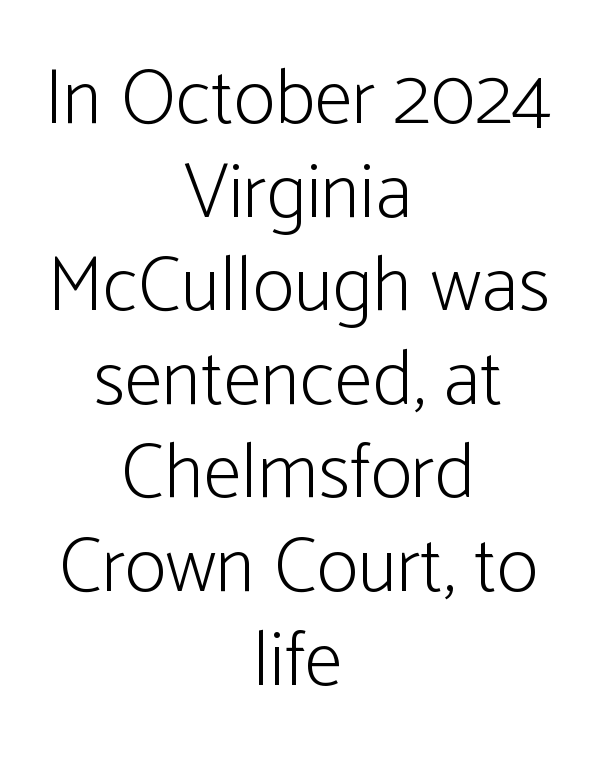
Q: Is the text bold? A: No.
Q: Is the text italic (slanted)? A: No, it is upright.
Q: Is the typeface a serif or a sans-serif typeface? A: Sans-serif.
Q: Is the text underlined? A: No.
Q: How is the paragraph aligned? A: Centered.
Q: Is the spacing between letters normal or unusually wide? A: Normal.
Q: Width (condensed, normal, or wide)? A: Condensed.
Q: Stroke contrast? A: Low.
Q: x-height? A: Medium.
Q: Monospaced? A: No.
